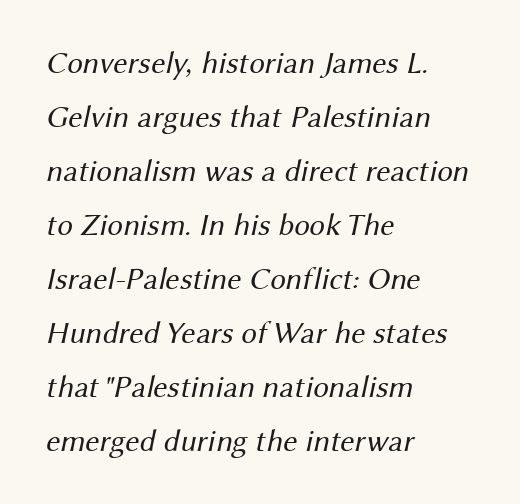
{"serif": "no", "bold": "no", "weight": "regular", "width": "normal", "stroke_contrast": "medium", "x_height": "medium", "monospaced": "no", "underline": "no", "align": "left", "line_spacing_ratio": 1.74, "letter_spacing": "normal", "letter_spacing_em": 0.0, "glyph_px": 31}
